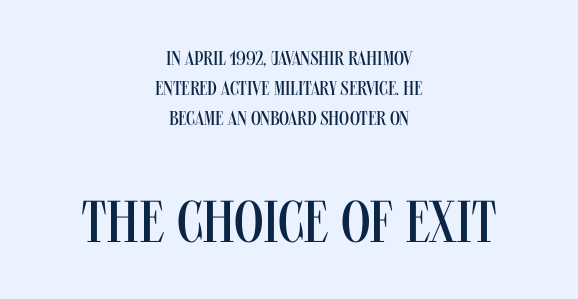
{"serif": "no", "italic": "no", "bold": "no", "weight": "regular", "width": "condensed", "stroke_contrast": "medium", "x_height": "large", "monospaced": "no", "underline": "no", "align": "center", "line_spacing": "normal", "line_spacing_ratio": 1.51, "letter_spacing": "normal", "letter_spacing_em": 0.0, "larger_block": "second", "size_ratio": 2.95, "glyph_px": 59}
